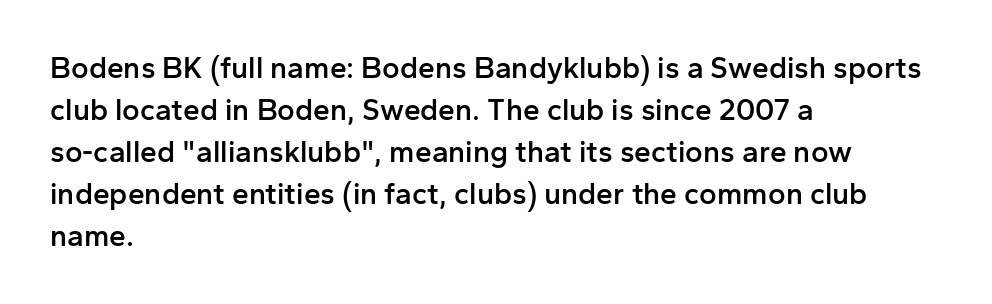
The image shows 30 px semibold sans-serif type, upright; set left-aligned, normal line spacing (1.4x), normal letter spacing, not underlined; low stroke contrast and a medium x-height.
